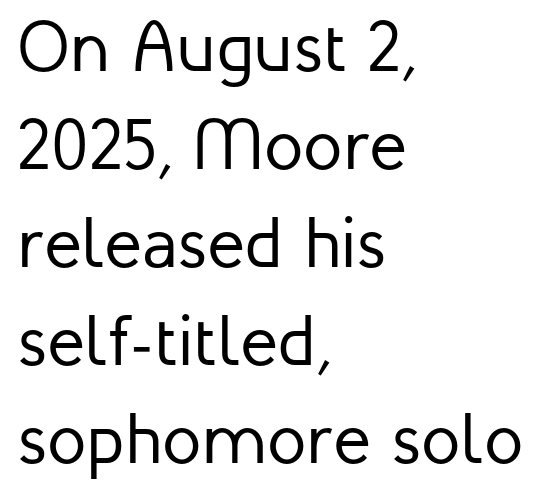
Q: Is the text bold? A: No.
Q: Is the text italic (slanted)? A: No, it is upright.
Q: Is the typeface a serif or a sans-serif typeface? A: Sans-serif.
Q: Is the text underlined? A: No.
Q: How is the paragraph aligned? A: Left-aligned.
Q: Is the spacing between letters normal or unusually wide? A: Normal.
Q: Is the spacing between lines tight, normal or loose? A: Normal.
Q: Width (condensed, normal, or wide)? A: Normal.
Q: Stroke contrast? A: Low.
Q: x-height? A: Medium.
Q: Monospaced? A: No.
